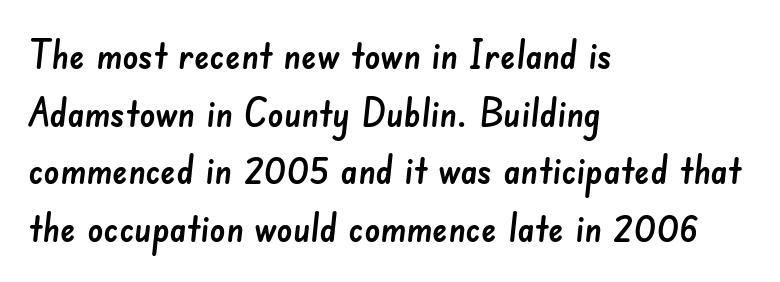
Which margin do the lines hug? The left one — the right edge is uneven. Baseline-to-baseline distance is the conventional proportion of letter height. What kind of face is this? One without serifs — a sans. Letters rest on an invisible, unmarked baseline.
